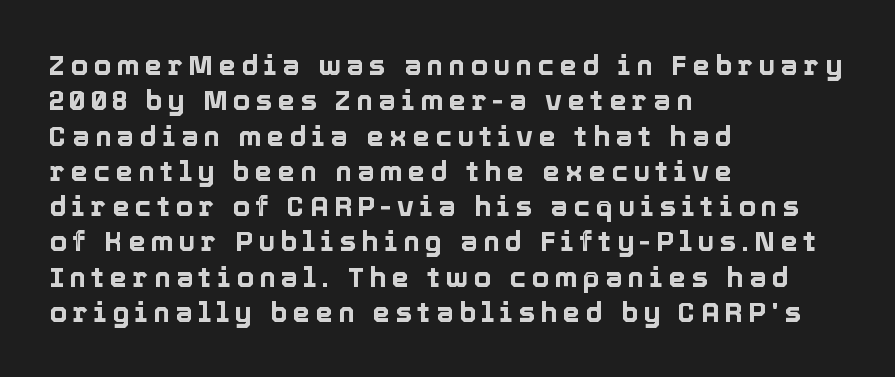
Q: Is the text italic (slanted)? A: No, it is upright.
Q: Is the text underlined? A: No.
Q: How is the paragraph aligned? A: Left-aligned.
Q: Is the spacing between lines tight, normal or loose? A: Normal.
Q: Width (condensed, normal, or wide)? A: Normal.
Q: x-height? A: Medium.
Q: Monospaced? A: No.
